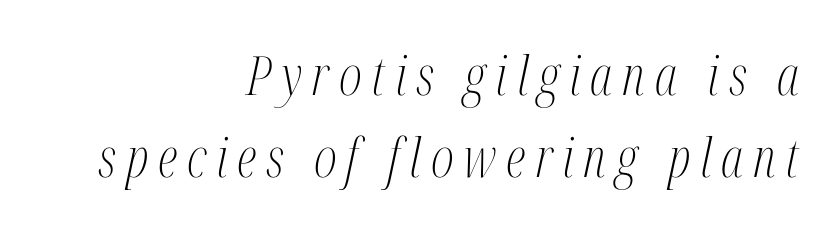
The image shows 54 px light, condensed serif type, italic (leaning right); set right-aligned, normal line spacing (1.52x), not underlined; medium stroke contrast and a medium x-height.
